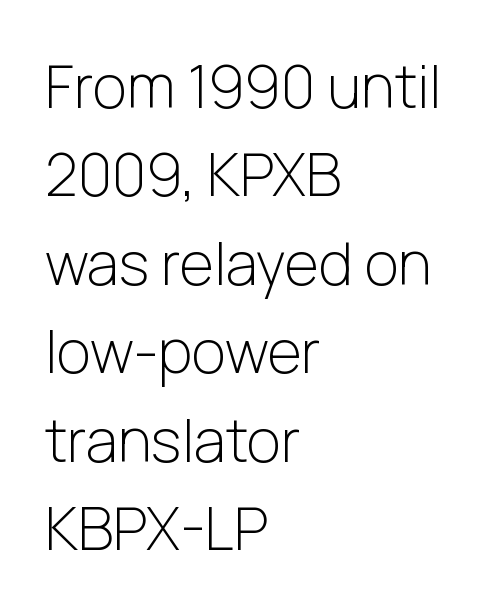
The image shows 59 px light sans-serif type, upright; set left-aligned, normal line spacing (1.5x), normal letter spacing, not underlined; low stroke contrast and a medium x-height.
